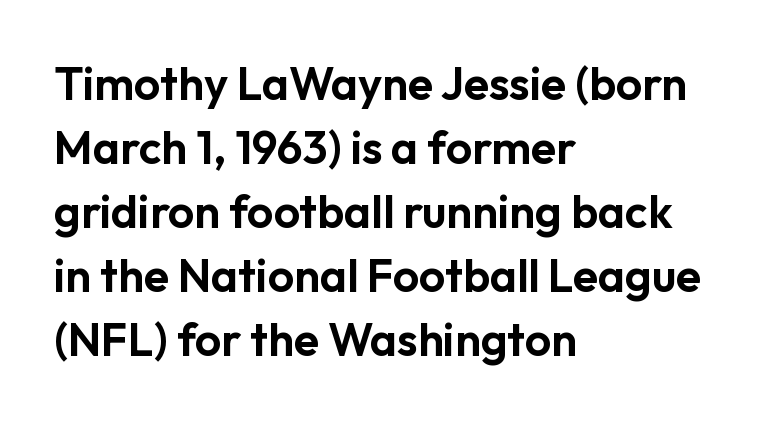
Q: Is the text italic (slanted)? A: No, it is upright.
Q: Is the typeface a serif or a sans-serif typeface? A: Sans-serif.
Q: Is the text underlined? A: No.
Q: How is the paragraph aligned? A: Left-aligned.
Q: Is the spacing between letters normal or unusually wide? A: Normal.
Q: Is the spacing between lines tight, normal or loose? A: Normal.
Q: Width (condensed, normal, or wide)? A: Normal.
Q: Stroke contrast? A: Low.
Q: x-height? A: Medium.
Q: Monospaced? A: No.
